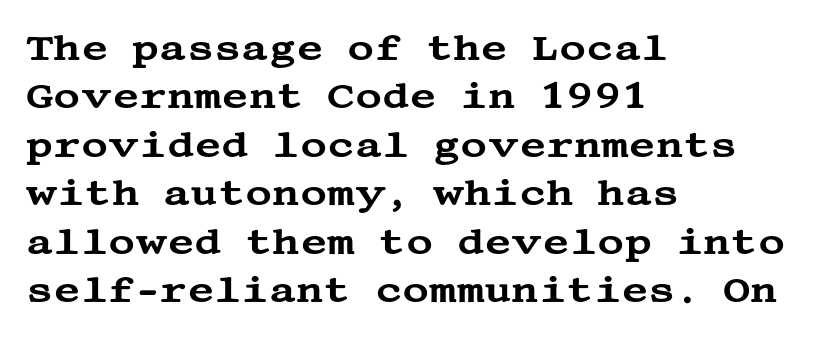
The image shows 37 px wide serif type, upright; set left-aligned, normal line spacing (1.31x), normal letter spacing, not underlined; medium stroke contrast and a large x-height.
